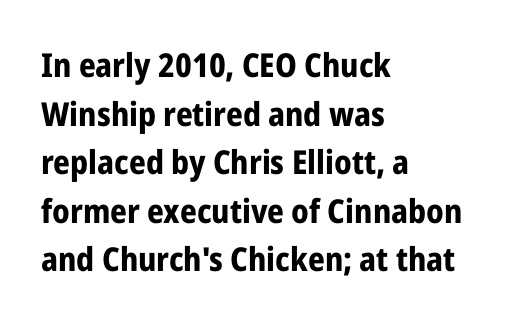
Q: Is the text bold? A: Yes.
Q: Is the text italic (slanted)? A: No, it is upright.
Q: Is the typeface a serif or a sans-serif typeface? A: Sans-serif.
Q: Is the text underlined? A: No.
Q: How is the paragraph aligned? A: Left-aligned.
Q: Is the spacing between letters normal or unusually wide? A: Normal.
Q: Is the spacing between lines tight, normal or loose? A: Normal.
Q: Width (condensed, normal, or wide)? A: Condensed.
Q: Stroke contrast? A: Low.
Q: x-height? A: Medium.
Q: Monospaced? A: No.
